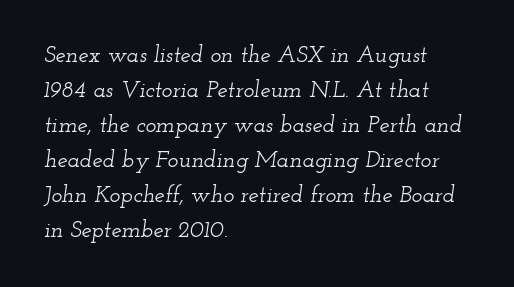
The image shows 23 px text type, italic (leaning right); set left-aligned, normal line spacing (1.52x), normal letter spacing, not underlined.
